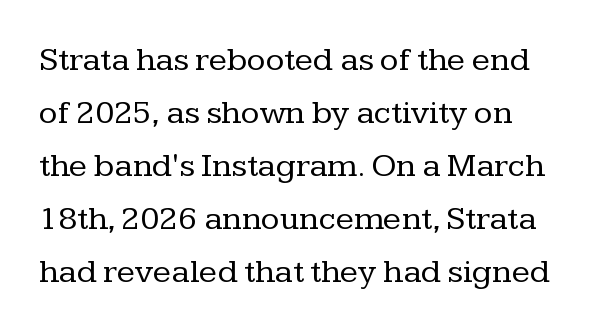
Q: Is the text bold? A: No.
Q: Is the text italic (slanted)? A: No, it is upright.
Q: Is the typeface a serif or a sans-serif typeface? A: Serif.
Q: Is the text underlined? A: No.
Q: Is the spacing between letters normal or unusually wide? A: Normal.
Q: Is the spacing between lines tight, normal or loose? A: Normal.
Q: Width (condensed, normal, or wide)? A: Normal.
Q: Stroke contrast? A: Low.
Q: x-height? A: Medium.
Q: Monospaced? A: No.
